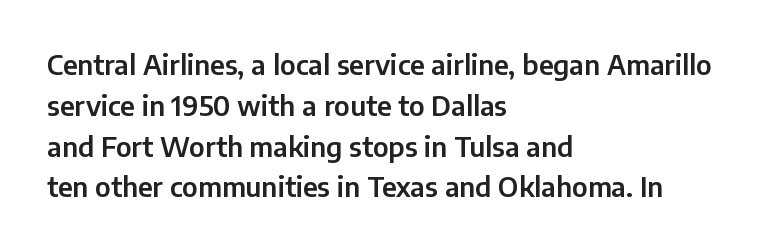
The image shows 27 px text type, upright; set left-aligned, normal line spacing (1.51x), normal letter spacing, not underlined.
